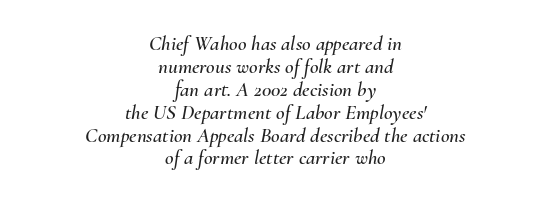
Q: Is the text italic (slanted)? A: Yes, it leans right by about 10 degrees.
Q: Is the text underlined? A: No.
Q: How is the paragraph aligned? A: Centered.
Q: Is the spacing between letters normal or unusually wide? A: Normal.
Q: Is the spacing between lines tight, normal or loose? A: Tight.
